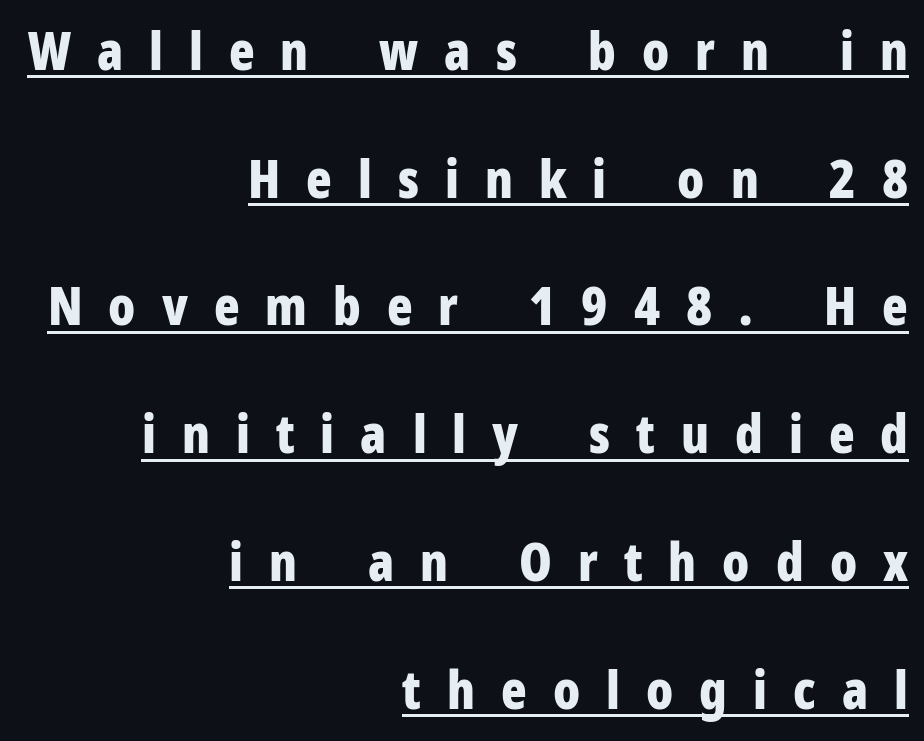
Q: Is the text bold? A: Yes.
Q: Is the text italic (slanted)? A: No, it is upright.
Q: Is the typeface a serif or a sans-serif typeface? A: Sans-serif.
Q: Is the text underlined? A: Yes.
Q: How is the paragraph aligned? A: Right-aligned.
Q: Is the spacing between letters normal or unusually wide? A: Unusually wide.
Q: Is the spacing between lines tight, normal or loose? A: Loose.
Q: Width (condensed, normal, or wide)? A: Condensed.
Q: Stroke contrast? A: Low.
Q: x-height? A: Medium.
Q: Monospaced? A: No.
